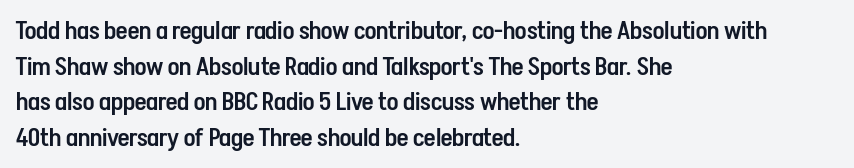
Q: Is the text bold? A: Semi-bold.
Q: Is the text italic (slanted)? A: No, it is upright.
Q: Is the text underlined? A: No.
Q: How is the paragraph aligned? A: Left-aligned.
Q: Is the spacing between letters normal or unusually wide? A: Normal.
Q: Is the spacing between lines tight, normal or loose? A: Normal.
